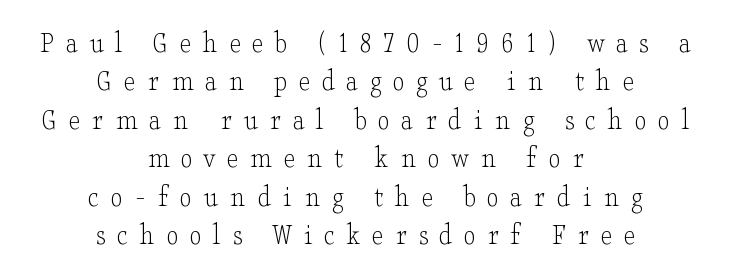
Unbolded letterforms with no extra heft. The rag falls on both sides of this text block equally. In terms of leading, this rendering sits right in the middle. Note the varied advance widths — an 'i' is clearly narrower than an 'm'. Inter-character spacing is expanded well beyond the font's built-in metrics.
